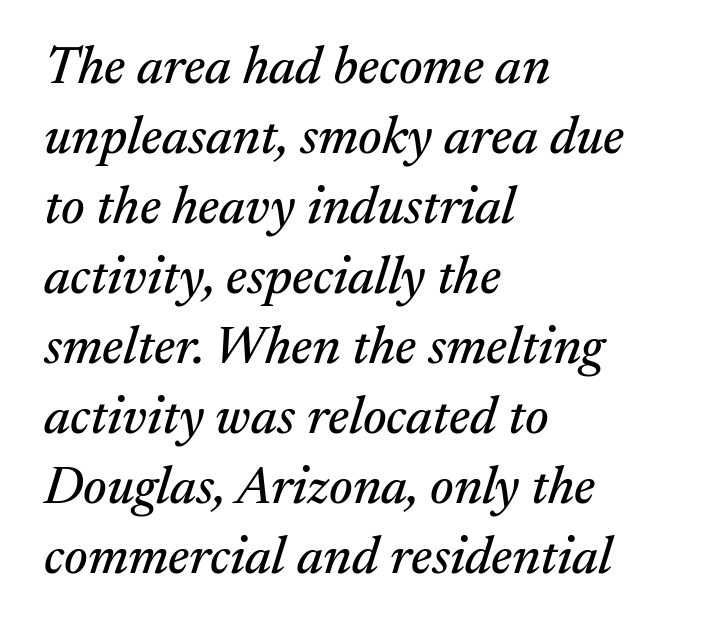
If you drew a line through each stem, it would be angled. The gaps between neighbouring characters are ordinary and unremarkable. Font category for this specimen: serif. This sample keeps an unexceptional amount of space between lines. These lines stack with their left ends in a neat column.
